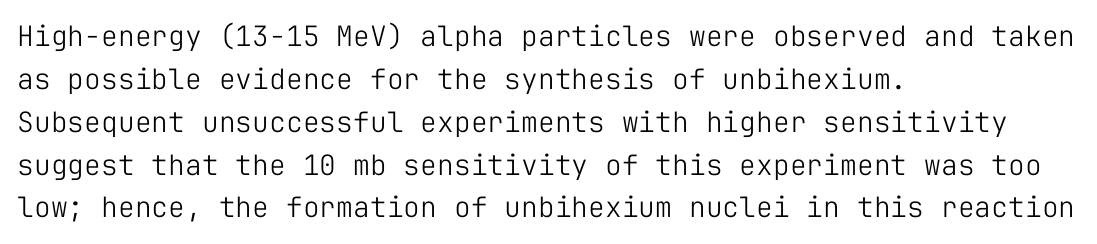
Q: Is the text bold? A: No.
Q: Is the text italic (slanted)? A: No, it is upright.
Q: Is the typeface a serif or a sans-serif typeface? A: Sans-serif.
Q: Is the text underlined? A: No.
Q: How is the paragraph aligned? A: Left-aligned.
Q: Is the spacing between letters normal or unusually wide? A: Normal.
Q: Is the spacing between lines tight, normal or loose? A: Normal.
Q: Width (condensed, normal, or wide)? A: Normal.
Q: Stroke contrast? A: Low.
Q: x-height? A: Medium.
Q: Monospaced? A: Yes.
